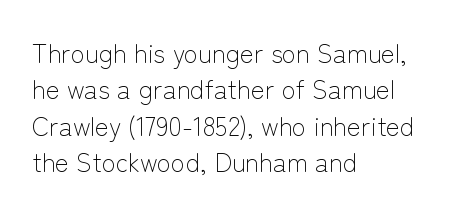
Q: Is the text bold? A: No.
Q: Is the text italic (slanted)? A: No, it is upright.
Q: Is the text underlined? A: No.
Q: How is the paragraph aligned? A: Left-aligned.
Q: Is the spacing between letters normal or unusually wide? A: Normal.
Q: Is the spacing between lines tight, normal or loose? A: Normal.
